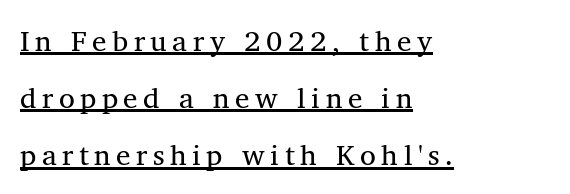
Q: Is the text bold? A: No.
Q: Is the text italic (slanted)? A: No, it is upright.
Q: Is the typeface a serif or a sans-serif typeface? A: Serif.
Q: Is the text underlined? A: Yes.
Q: How is the paragraph aligned? A: Left-aligned.
Q: Is the spacing between lines tight, normal or loose? A: Loose.
Q: Width (condensed, normal, or wide)? A: Normal.
Q: Stroke contrast? A: Medium.
Q: x-height? A: Medium.
Q: Monospaced? A: No.
